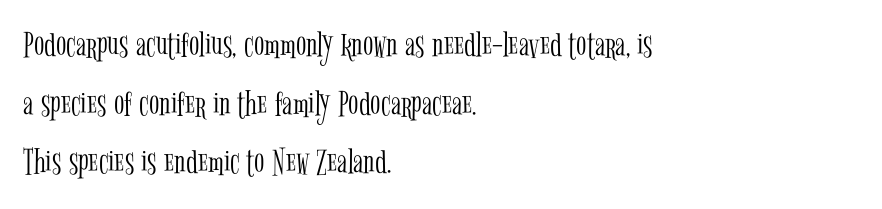
The image shows 38 px light, condensed serif type, upright; set left-aligned, normal line spacing (1.54x), normal letter spacing, not underlined; low stroke contrast and a medium x-height.
